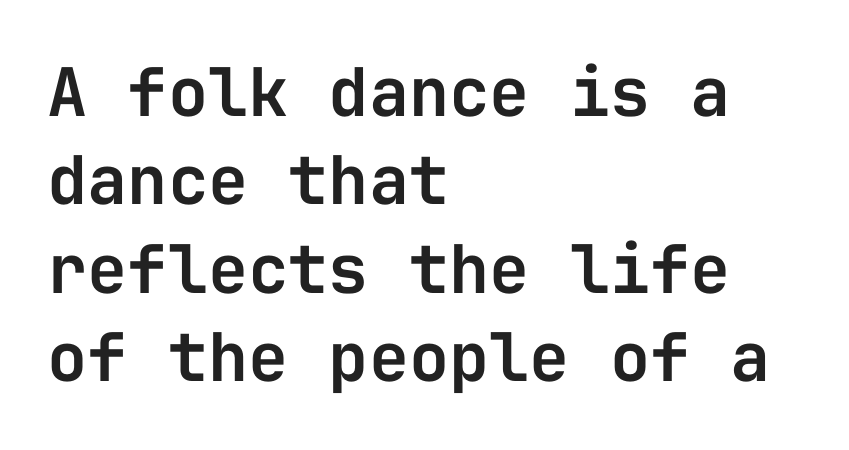
The image shows 67 px sans-serif type, upright, monospaced; set left-aligned, normal line spacing (1.32x), normal letter spacing, not underlined; low stroke contrast and a medium x-height.
